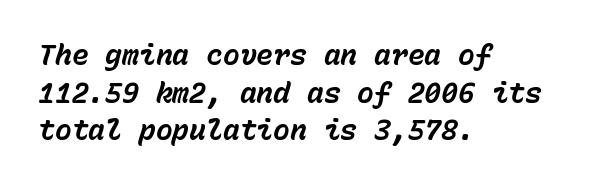
Q: Is the text bold? A: Yes.
Q: Is the text italic (slanted)? A: Yes, it leans right by about 15 degrees.
Q: Is the text underlined? A: No.
Q: How is the paragraph aligned? A: Left-aligned.
Q: Is the spacing between letters normal or unusually wide? A: Normal.
Q: Is the spacing between lines tight, normal or loose? A: Normal.
Q: Width (condensed, normal, or wide)? A: Normal.
Q: Stroke contrast? A: Low.
Q: x-height? A: Medium.
Q: Monospaced? A: Yes.
